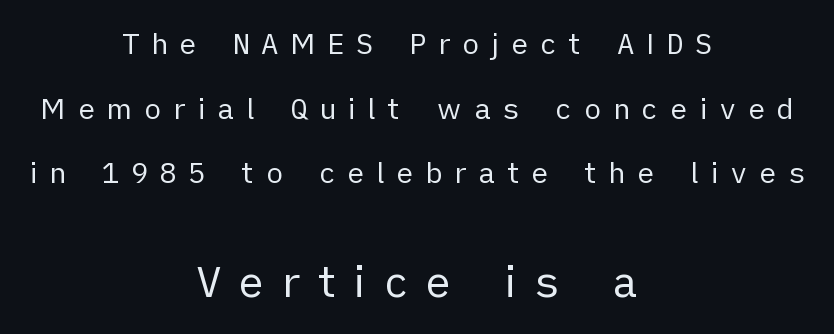
Q: Is the text bold? A: No.
Q: Is the text italic (slanted)? A: No, it is upright.
Q: Is the typeface a serif or a sans-serif typeface? A: Sans-serif.
Q: Is the text underlined? A: No.
Q: How is the paragraph aligned? A: Centered.
Q: Is the spacing between letters normal or unusually wide? A: Unusually wide.
Q: Is the spacing between lines tight, normal or loose? A: Loose.
Q: Which block of text is set in a larger size, the first (top) or the second (bottom)? A: The second (bottom) one.
Q: Width (condensed, normal, or wide)? A: Normal.
Q: Stroke contrast? A: Low.
Q: x-height? A: Medium.
Q: Monospaced? A: No.
